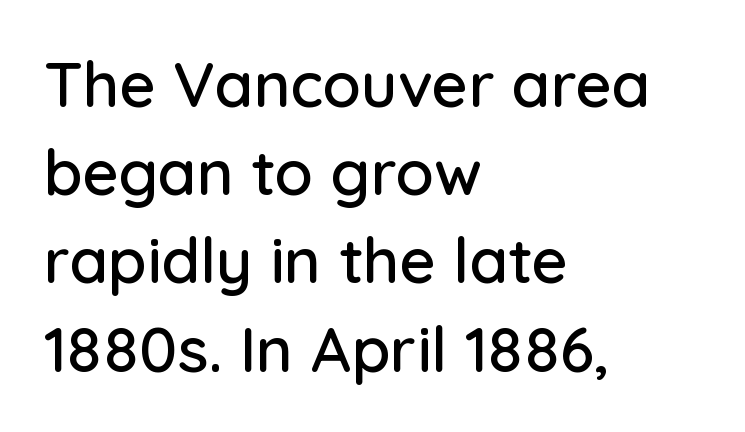
The string is rendered with underlining switched off. Caption: multi-line text, flush left, ragged right. You can tell from the bare stems that sans-serif type was used. What stands out about the letter spacing? Nothing — it is the standard amount. The letters stand straight up with perfectly vertical stems.
